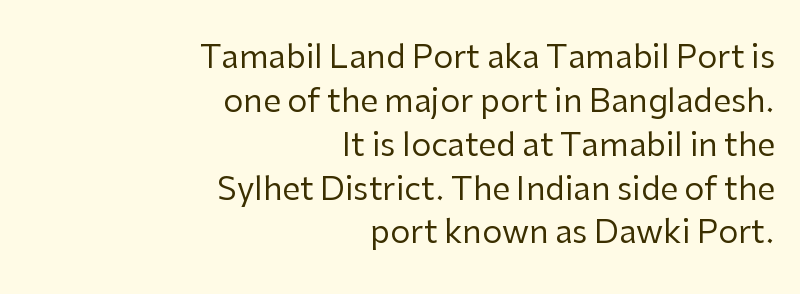
The rendering anchors every line to the right-hand side. Letter spacing: default. Quick note: not italic, upright. The characters are drawn with everyday or finer stroke widths.
